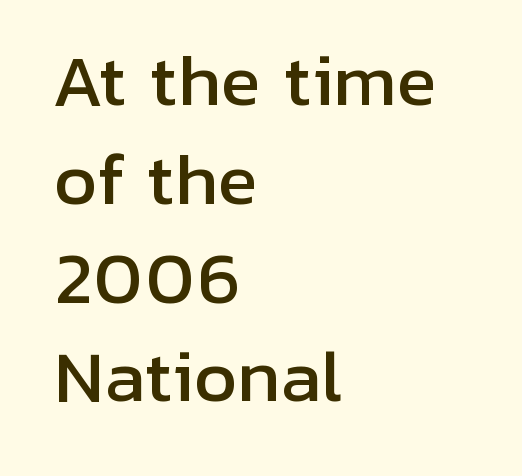
{"serif": "no", "italic": "no", "width": "normal", "stroke_contrast": "low", "x_height": "medium", "monospaced": "no", "underline": "no", "align": "left", "line_spacing": "normal", "line_spacing_ratio": 1.45, "letter_spacing": "normal", "letter_spacing_em": 0.0, "glyph_px": 68}
